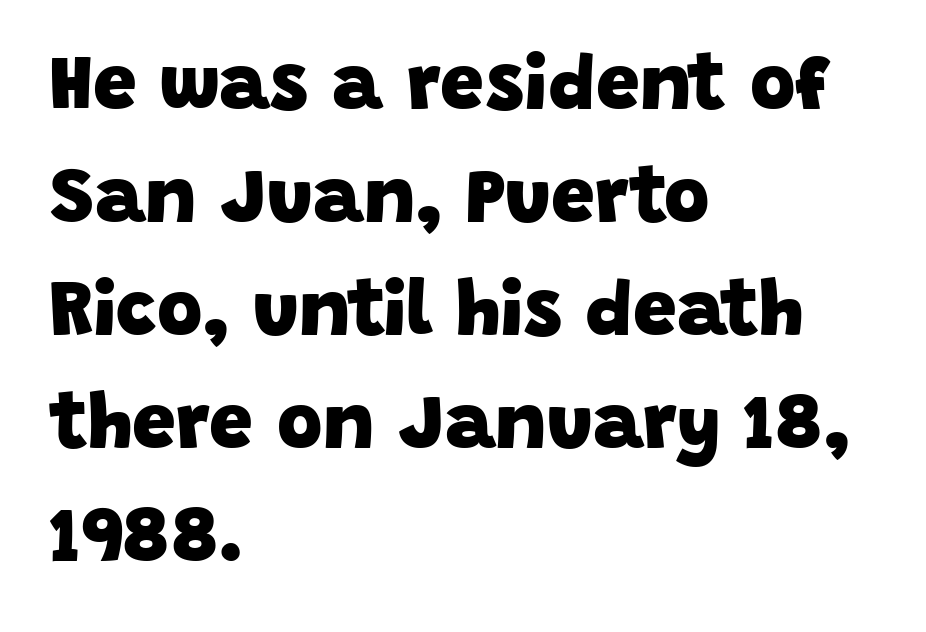
The image shows 78 px heavy sans-serif type; set left-aligned, normal line spacing (1.45x), normal letter spacing, not underlined; low stroke contrast and a large x-height.
